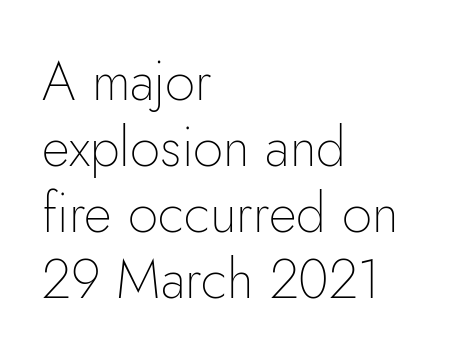
{"serif": "no", "italic": "no", "bold": "no", "weight": "thin", "width": "normal", "stroke_contrast": "low", "x_height": "small", "monospaced": "no", "underline": "no", "align": "left", "line_spacing_ratio": 1.22, "letter_spacing": "normal", "letter_spacing_em": 0.0, "glyph_px": 54}
